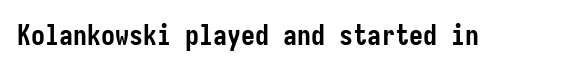
The image shows 28 px semibold, condensed sans-serif type, upright; set normal letter spacing, not underlined; low stroke contrast and a medium x-height.
